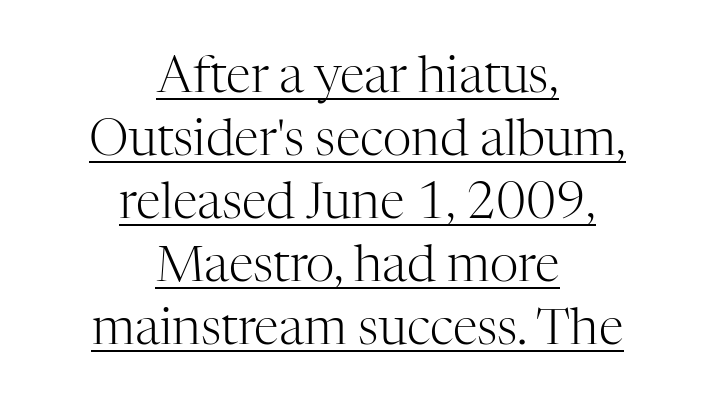
The image shows 50 px light serif type, upright; set centered, normal line spacing (1.26x), normal letter spacing, underlined; high stroke contrast and a medium x-height.
